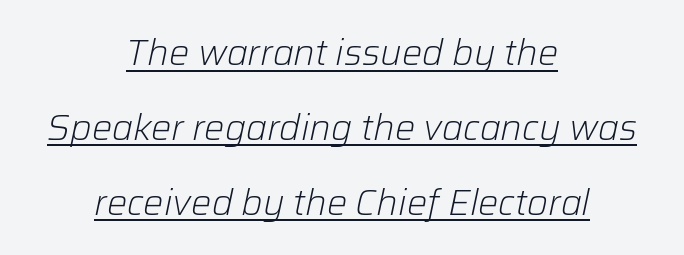
{"italic": "yes", "lean": "right", "slant_degrees": 12, "bold": "no", "weight": "light", "width": "normal", "stroke_contrast": "low", "x_height": "medium", "monospaced": "no", "underline": "yes", "align": "center", "line_spacing": "loose", "line_spacing_ratio": 2.08, "letter_spacing": "normal", "letter_spacing_em": 0.0, "glyph_px": 36}
